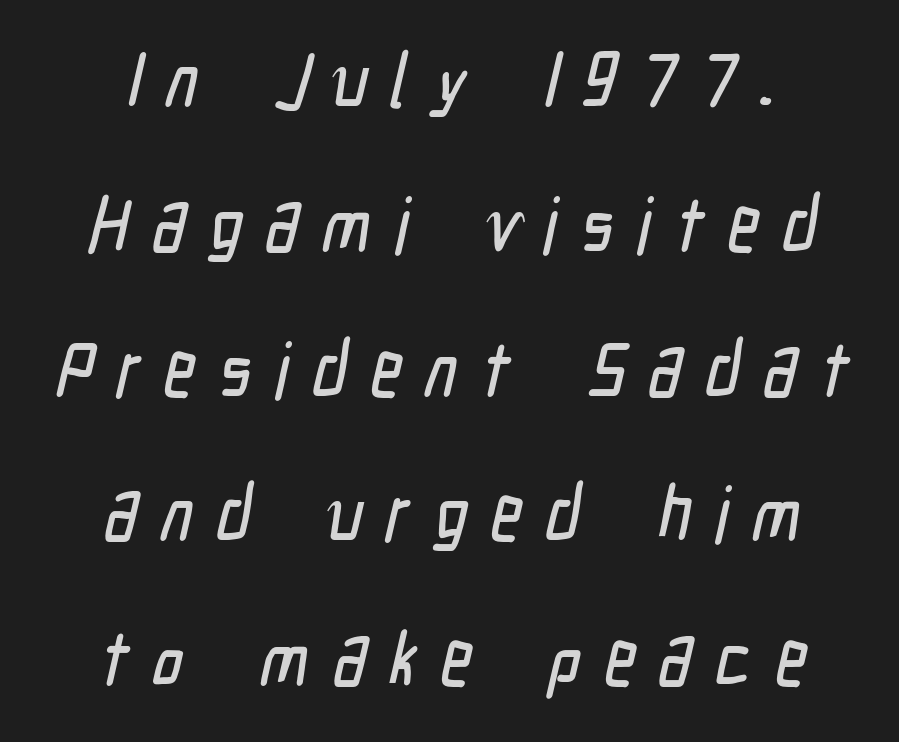
{"serif": "no", "width": "condensed", "stroke_contrast": "low", "x_height": "medium", "monospaced": "no", "underline": "no", "line_spacing_ratio": 1.88, "letter_spacing": "wide", "letter_spacing_em": 0.3, "glyph_px": 77}
